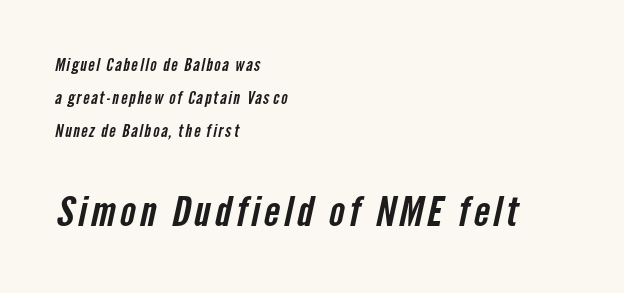
{"serif": "no", "width": "condensed", "stroke_contrast": "low", "x_height": "medium", "monospaced": "no", "underline": "no", "align": "left", "line_spacing": "loose", "line_spacing_ratio": 1.93, "larger_block": "second", "size_ratio": 2.47, "glyph_px": 42}
